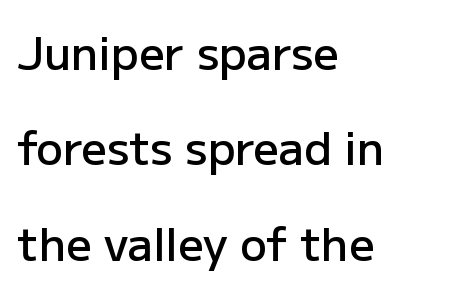
Is this a fixed-width face? No — the glyphs have proportional, varying widths. The rendering keeps characters at their native spacing. Clear beneath every line of the passage. Caption: semibold face, moderately heavy strokes.
